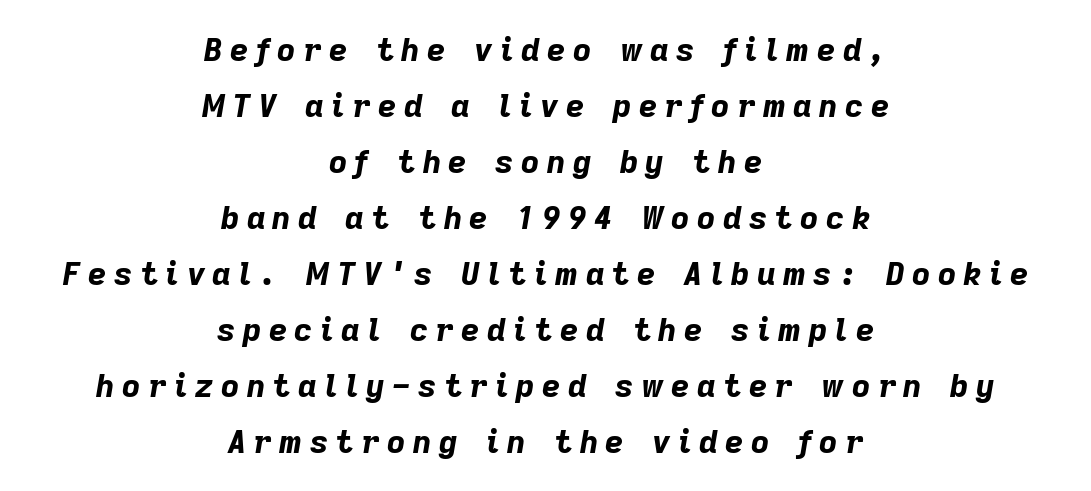
{"italic": "yes", "lean": "right", "slant_degrees": 9, "bold": "yes", "weight": "bold", "width": "normal", "stroke_contrast": "low", "x_height": "medium", "monospaced": "no", "underline": "no", "align": "center", "line_spacing_ratio": 1.75, "letter_spacing": "wide", "letter_spacing_em": 0.23, "glyph_px": 32}
